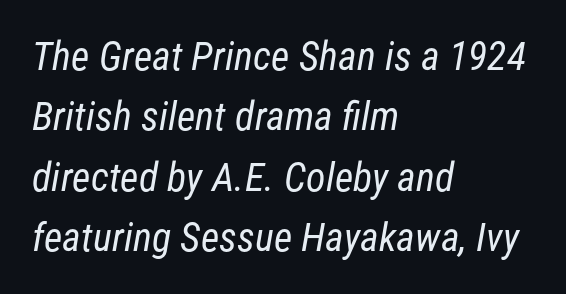
The image shows 40 px regular-weight, condensed sans-serif type; set left-aligned, normal line spacing (1.51x), normal letter spacing, not underlined; low stroke contrast and a medium x-height.
